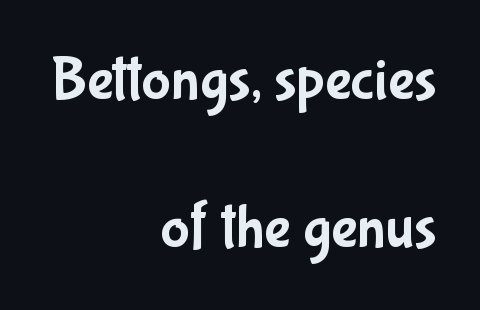
The image shows 62 px condensed sans-serif type, upright; set right-aligned, loose line spacing (2.39x), normal letter spacing, not underlined; low stroke contrast and a medium x-height.
